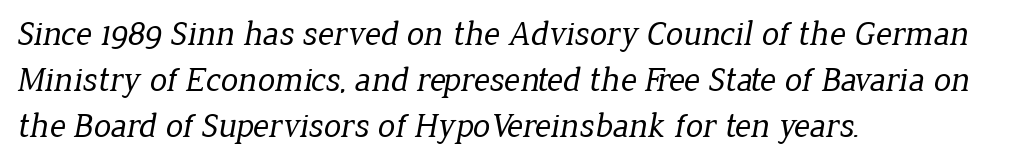
Q: Is the text bold? A: No.
Q: Is the typeface a serif or a sans-serif typeface? A: Serif.
Q: Is the text underlined? A: No.
Q: How is the paragraph aligned? A: Left-aligned.
Q: Is the spacing between letters normal or unusually wide? A: Normal.
Q: Is the spacing between lines tight, normal or loose? A: Normal.
Q: Width (condensed, normal, or wide)? A: Normal.
Q: Stroke contrast? A: Low.
Q: x-height? A: Medium.
Q: Monospaced? A: No.
